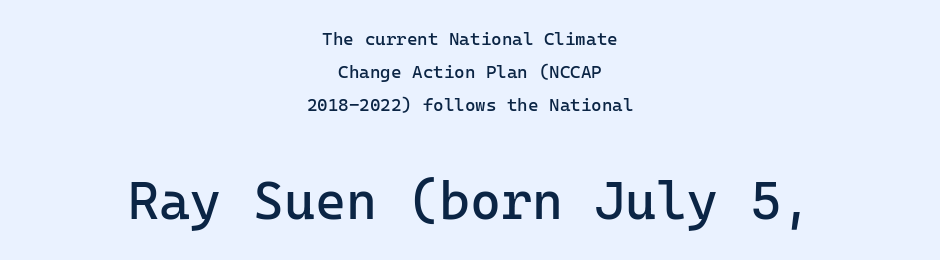
{"serif": "no", "italic": "no", "bold": "no", "weight": "regular", "width": "normal", "stroke_contrast": "low", "x_height": "medium", "monospaced": "yes", "underline": "no", "align": "center", "line_spacing_ratio": 1.82, "letter_spacing": "normal", "letter_spacing_em": 0.0, "larger_block": "second", "size_ratio": 2.94, "glyph_px": 53}
